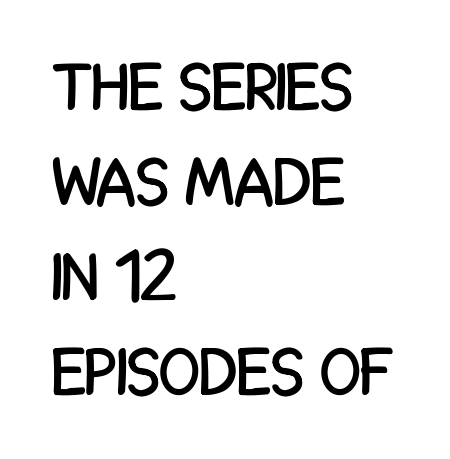
{"serif": "no", "italic": "no", "width": "condensed", "stroke_contrast": "low", "x_height": "large", "monospaced": "no", "underline": "no", "align": "left", "line_spacing": "normal", "line_spacing_ratio": 1.42, "letter_spacing": "normal", "letter_spacing_em": 0.0, "glyph_px": 67}
